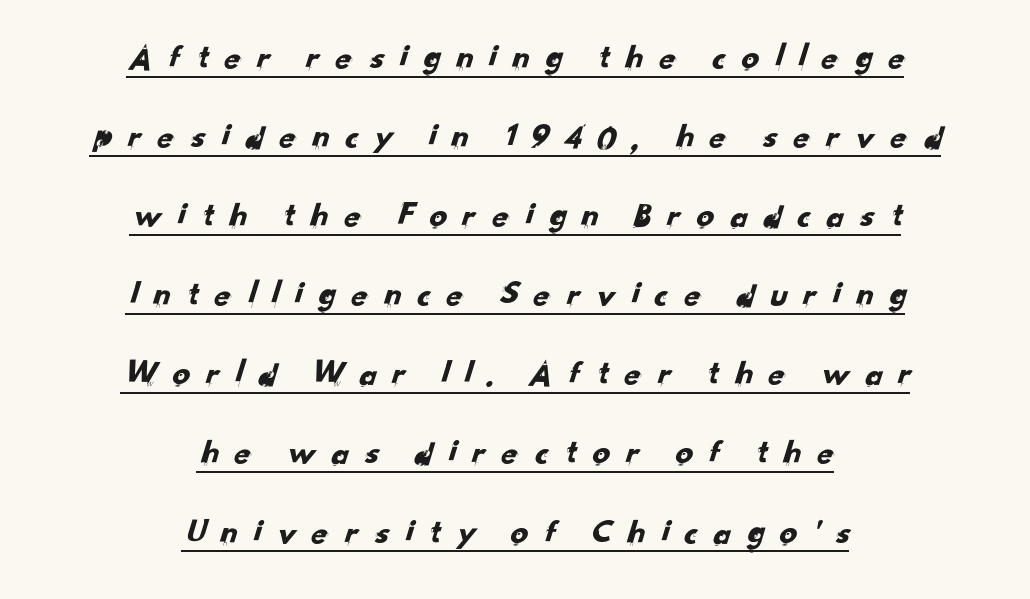
{"serif": "no", "width": "normal", "stroke_contrast": "low", "x_height": "small", "monospaced": "no", "underline": "yes", "align": "center", "line_spacing": "loose", "line_spacing_ratio": 2.26, "letter_spacing": "wide", "letter_spacing_em": 0.38, "glyph_px": 35}
